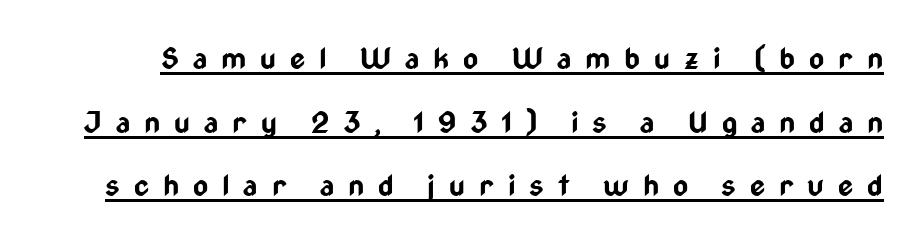
The image shows 29 px bold, condensed sans-serif type, upright; set loose line spacing (2.19x), unusually wide letter spacing (+0.48 em), underlined; low stroke contrast and a medium x-height.
